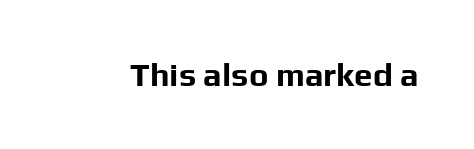
{"serif": "no", "italic": "no", "bold": "yes", "weight": "bold", "width": "normal", "stroke_contrast": "low", "x_height": "medium", "monospaced": "no", "underline": "no", "letter_spacing": "normal", "letter_spacing_em": 0.0, "glyph_px": 33}
